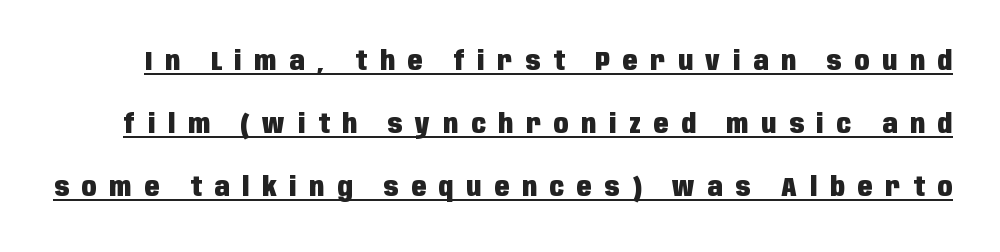
Glyph-to-glyph distance is far greater than everyday printed text. The string is rendered with underlining switched on. Is there any slant? The stems are plumb. Summary of weight: heavy, a full bold. Baseline-to-baseline distance is far greater than the letter height.
